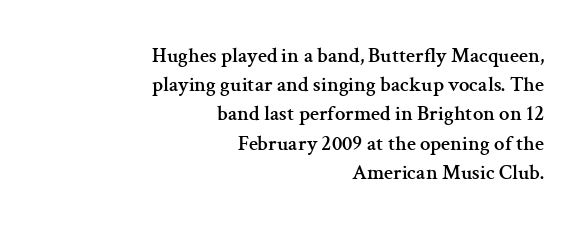
{"italic": "no", "underline": "no", "align": "right", "line_spacing": "normal", "line_spacing_ratio": 1.39, "letter_spacing": "normal", "letter_spacing_em": 0.0, "glyph_px": 21}
